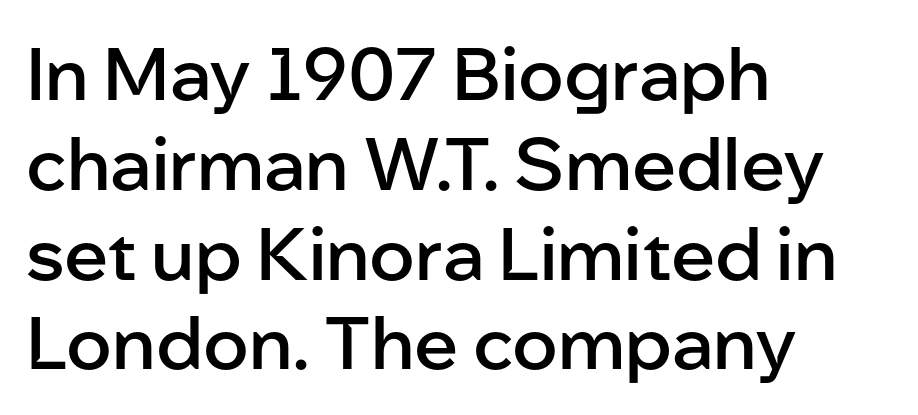
Check the space under the baseline: it is left empty. Caption: semibold face, moderately heavy strokes. Look at the tracking — it's just the regular setting, nothing added. Does the type have serifs? No, each stem ends abruptly. The setting favours the left margin, as ordinary paragraphs usually do.
